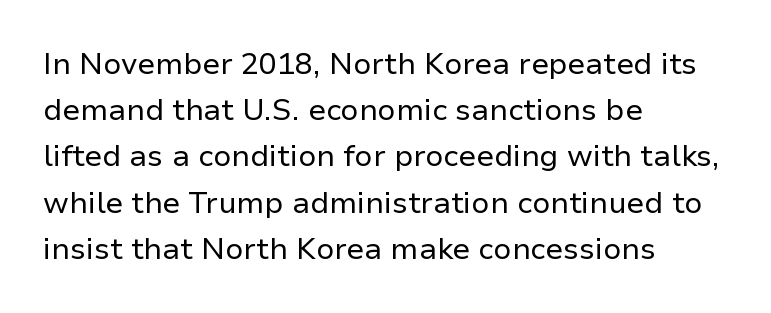
{"serif": "no", "italic": "no", "bold": "no", "weight": "regular", "width": "normal", "stroke_contrast": "low", "x_height": "medium", "monospaced": "no", "underline": "no", "align": "left", "line_spacing": "normal", "line_spacing_ratio": 1.54, "letter_spacing": "normal", "letter_spacing_em": 0.0, "glyph_px": 30}
